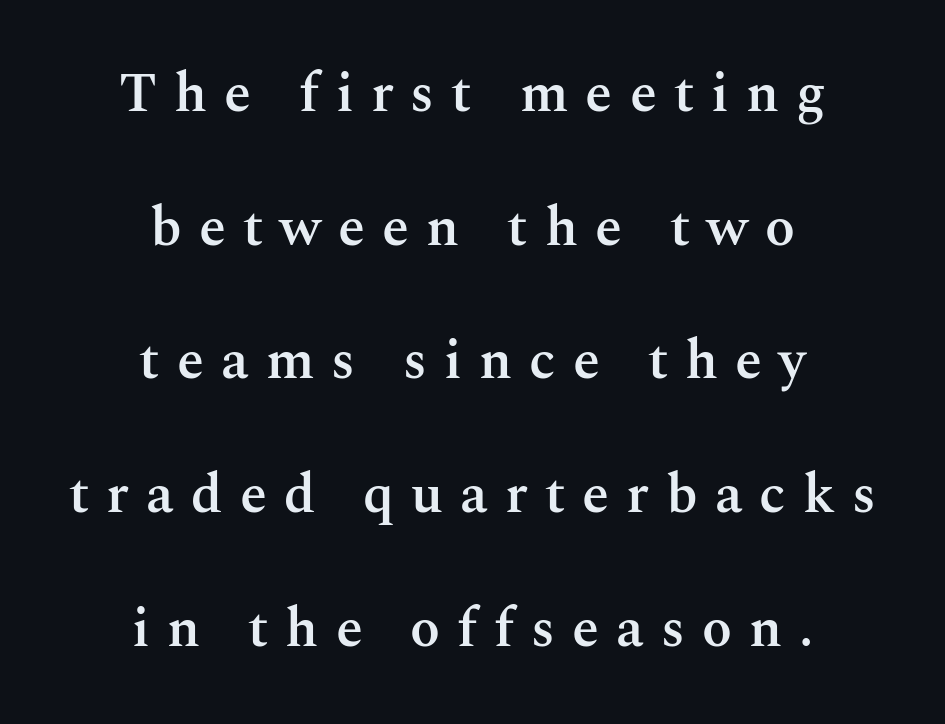
Q: Is the text bold? A: Semi-bold.
Q: Is the text italic (slanted)? A: No, it is upright.
Q: Is the typeface a serif or a sans-serif typeface? A: Serif.
Q: Is the text underlined? A: No.
Q: How is the paragraph aligned? A: Centered.
Q: Is the spacing between letters normal or unusually wide? A: Unusually wide.
Q: Is the spacing between lines tight, normal or loose? A: Loose.
Q: Width (condensed, normal, or wide)? A: Normal.
Q: Stroke contrast? A: Medium.
Q: x-height? A: Medium.
Q: Monospaced? A: No.
